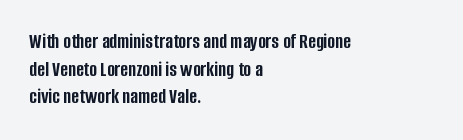
It's the straight-up-and-down kind of type. The words here are not underlined. Summary of vertical rhythm: regular, with standard interline spacing. Alignment: flush left. The rendering keeps characters at their native spacing.
